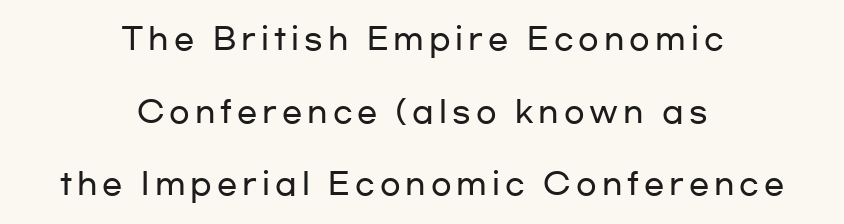
The space between consecutive lines is lavish. Looks like regular typesetting: each glyph gets only the width it needs. These lines were composed using upright roman letters. Letterform terminals end flat and unadorned throughout the passage. Anything drawn beneath the words? Only blank space. Typeset on center — no edge is straight.
